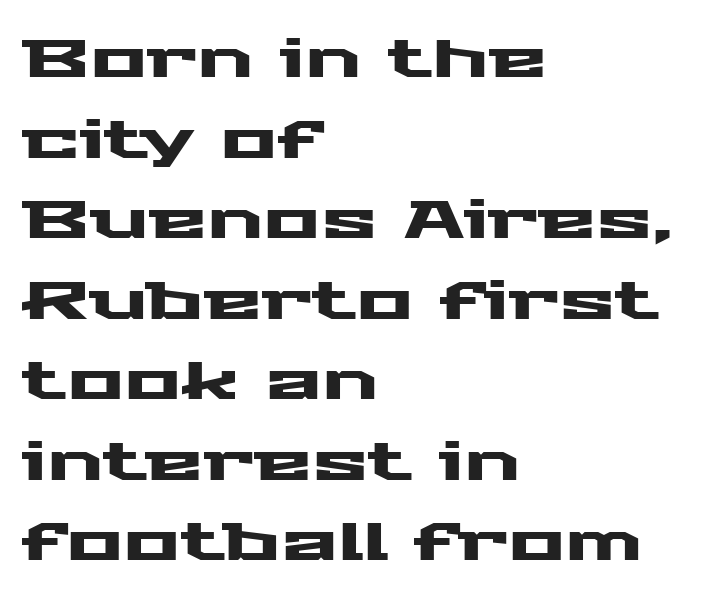
The foot of each line stays bare and open. You could not count columns in this text — the font is proportionally spaced. The rendering shows plain stroke endings on the letterforms — a sans-serif design. Upright lettering throughout. The paragraph has a hard left edge and a soft right edge.
